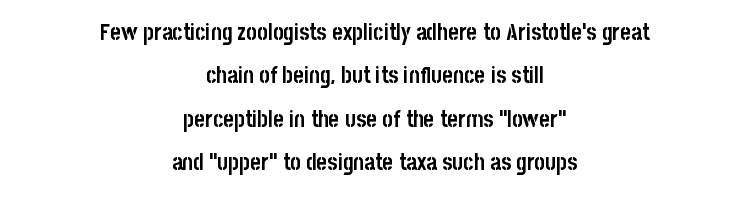
The image shows 23 px bold type, upright; set centered, line spacing 1.89x, normal letter spacing, not underlined.
